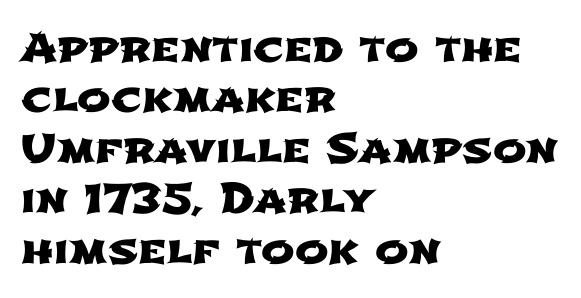
Q: Is the typeface a serif or a sans-serif typeface? A: Sans-serif.
Q: Is the text underlined? A: No.
Q: How is the paragraph aligned? A: Left-aligned.
Q: Is the spacing between letters normal or unusually wide? A: Normal.
Q: Is the spacing between lines tight, normal or loose? A: Normal.
Q: Width (condensed, normal, or wide)? A: Wide.
Q: Stroke contrast? A: Low.
Q: x-height? A: Medium.
Q: Monospaced? A: No.
